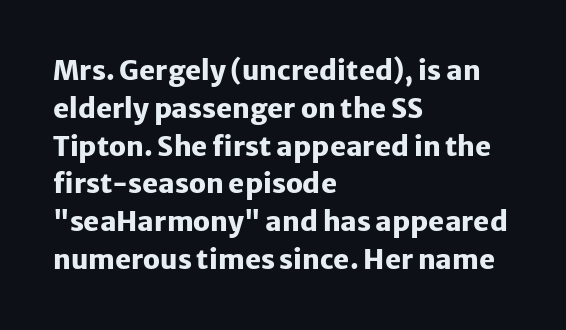
{"italic": "no", "bold": "yes", "underline": "no", "align": "left", "line_spacing": "normal", "line_spacing_ratio": 1.4, "letter_spacing": "normal", "letter_spacing_em": 0.0, "glyph_px": 27}
